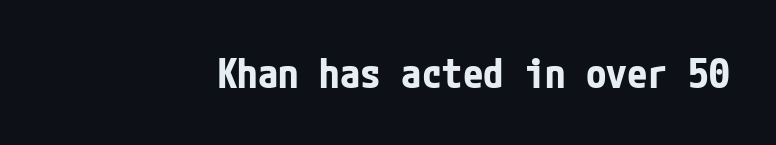
{"serif": "no", "italic": "no", "bold": "yes", "weight": "bold", "width": "condensed", "stroke_contrast": "low", "x_height": "medium", "underline": "no", "letter_spacing": "normal", "letter_spacing_em": 0.0, "glyph_px": 41}
